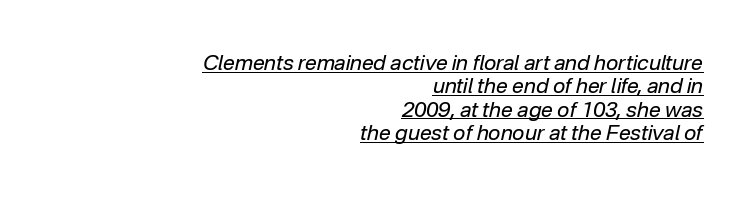
Q: Is the text bold? A: No.
Q: Is the text italic (slanted)? A: Yes, it leans right by about 12 degrees.
Q: Is the text underlined? A: Yes.
Q: How is the paragraph aligned? A: Right-aligned.
Q: Is the spacing between letters normal or unusually wide? A: Normal.
Q: Is the spacing between lines tight, normal or loose? A: Tight.
